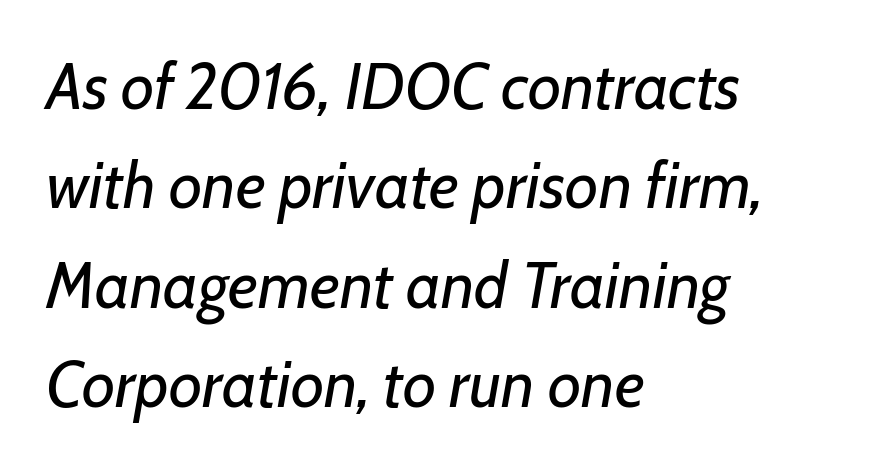
{"italic": "yes", "lean": "right", "slant_degrees": 7, "bold": "no", "weight": "regular", "width": "normal", "stroke_contrast": "low", "x_height": "medium", "monospaced": "no", "underline": "no", "align": "left", "line_spacing": "normal", "line_spacing_ratio": 1.53, "letter_spacing": "normal", "letter_spacing_em": 0.0, "glyph_px": 65}
